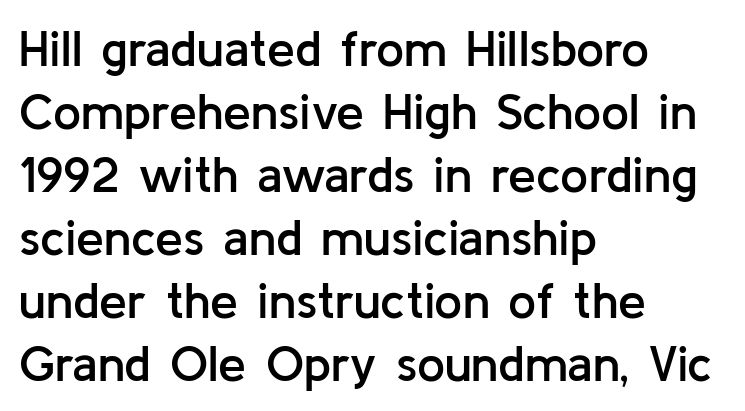
{"serif": "no", "italic": "no", "bold": "semi", "weight": "semibold", "width": "normal", "stroke_contrast": "low", "x_height": "medium", "monospaced": "no", "underline": "no", "align": "left", "line_spacing": "normal", "line_spacing_ratio": 1.26, "letter_spacing": "normal", "letter_spacing_em": 0.0, "glyph_px": 50}
